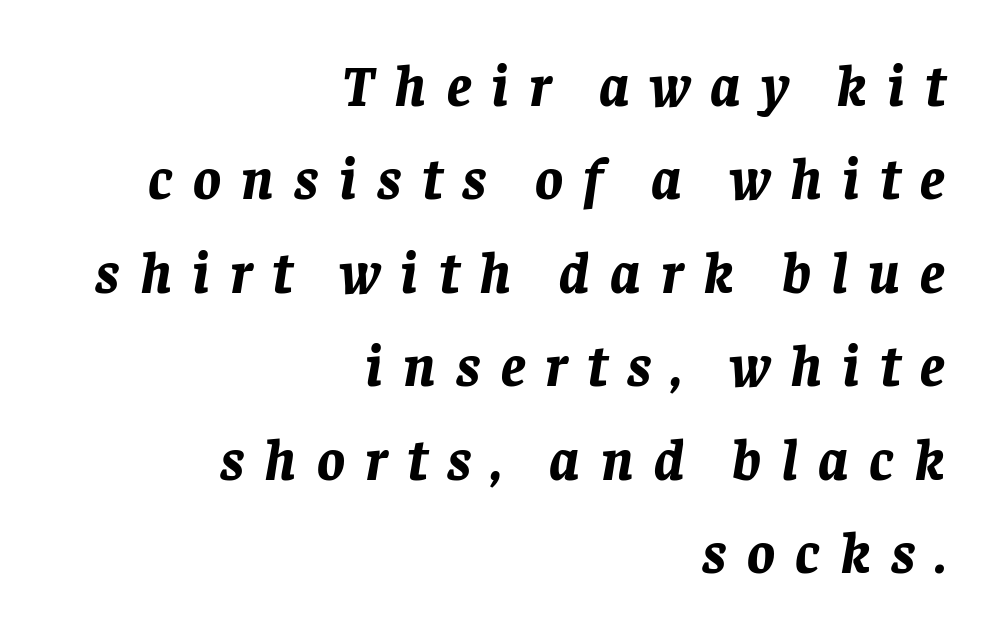
{"italic": "yes", "lean": "right", "slant_degrees": 8, "bold": "yes", "weight": "bold", "width": "normal", "stroke_contrast": "low", "x_height": "large", "monospaced": "no", "underline": "no", "align": "right", "line_spacing": "normal", "line_spacing_ratio": 1.61, "letter_spacing": "wide", "letter_spacing_em": 0.35, "glyph_px": 58}
